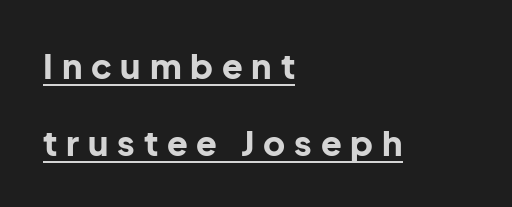
Q: Is the text bold? A: Yes.
Q: Is the text italic (slanted)? A: No, it is upright.
Q: Is the typeface a serif or a sans-serif typeface? A: Sans-serif.
Q: Is the text underlined? A: Yes.
Q: How is the paragraph aligned? A: Left-aligned.
Q: Is the spacing between letters normal or unusually wide? A: Unusually wide.
Q: Is the spacing between lines tight, normal or loose? A: Loose.
Q: Width (condensed, normal, or wide)? A: Normal.
Q: Stroke contrast? A: Low.
Q: x-height? A: Medium.
Q: Monospaced? A: No.
